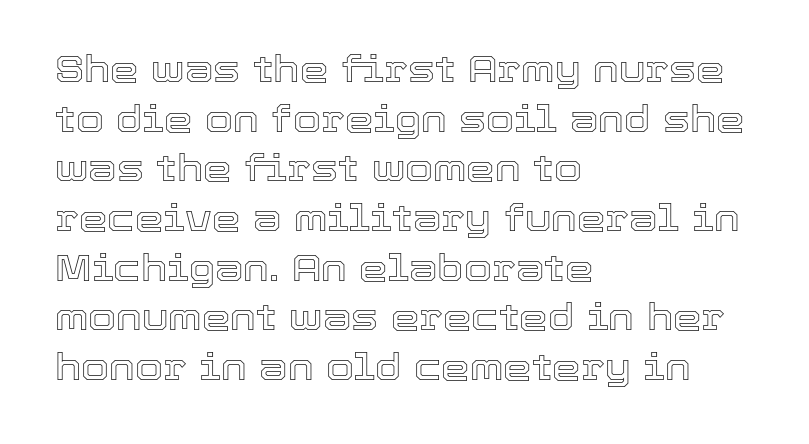
The image shows 36 px text type, upright; set left-aligned, normal line spacing (1.38x), normal letter spacing, not underlined; a medium x-height.
